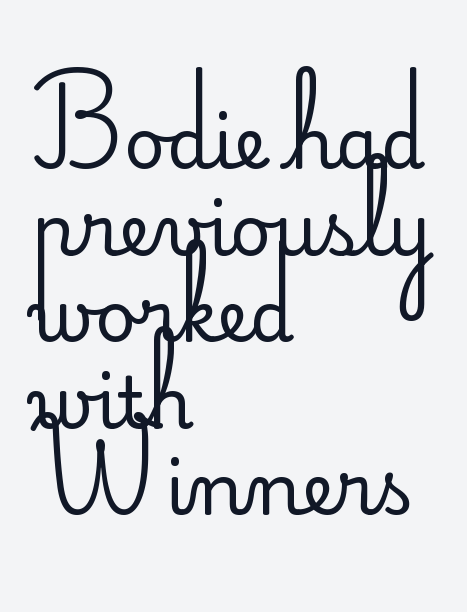
Q: Is the text bold? A: No.
Q: Is the text italic (slanted)? A: No, it is upright.
Q: Is the typeface a serif or a sans-serif typeface? A: Sans-serif.
Q: Is the text underlined? A: No.
Q: How is the paragraph aligned? A: Left-aligned.
Q: Is the spacing between letters normal or unusually wide? A: Normal.
Q: Width (condensed, normal, or wide)? A: Normal.
Q: Stroke contrast? A: Low.
Q: x-height? A: Small.
Q: Monospaced? A: No.
